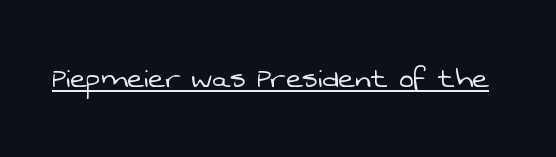
{"serif": "no", "bold": "no", "weight": "light", "width": "normal", "stroke_contrast": "low", "x_height": "medium", "monospaced": "no", "underline": "yes", "letter_spacing": "normal", "letter_spacing_em": 0.0, "glyph_px": 35}
